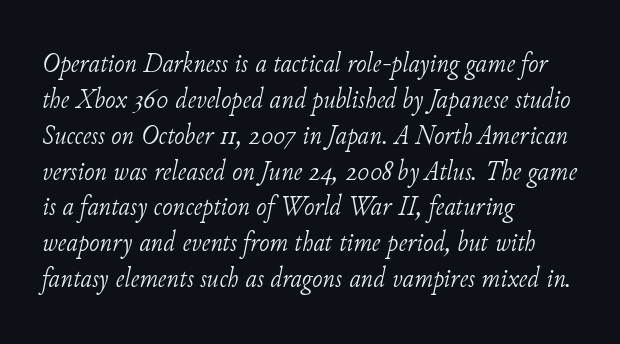
Q: Is the text bold? A: No.
Q: Is the text italic (slanted)? A: Yes, it leans right by about 11 degrees.
Q: Is the typeface a serif or a sans-serif typeface? A: Serif.
Q: Is the text underlined? A: No.
Q: How is the paragraph aligned? A: Left-aligned.
Q: Is the spacing between letters normal or unusually wide? A: Normal.
Q: Is the spacing between lines tight, normal or loose? A: Normal.
Q: Width (condensed, normal, or wide)? A: Normal.
Q: Stroke contrast? A: Low.
Q: x-height? A: Small.
Q: Monospaced? A: No.
